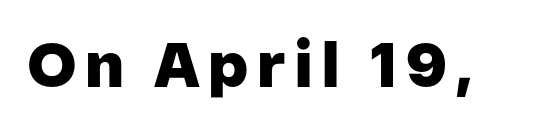
Q: Is the text bold? A: Yes.
Q: Is the text italic (slanted)? A: No, it is upright.
Q: Is the typeface a serif or a sans-serif typeface? A: Sans-serif.
Q: Is the text underlined? A: No.
Q: Width (condensed, normal, or wide)? A: Normal.
Q: Stroke contrast? A: Low.
Q: x-height? A: Medium.
Q: Monospaced? A: No.
